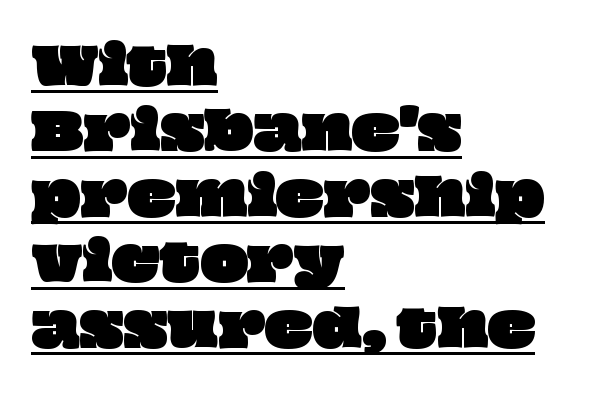
The image shows 50 px wide type; set left-aligned, normal line spacing (1.31x), normal letter spacing, underlined; low stroke contrast and a large x-height.
